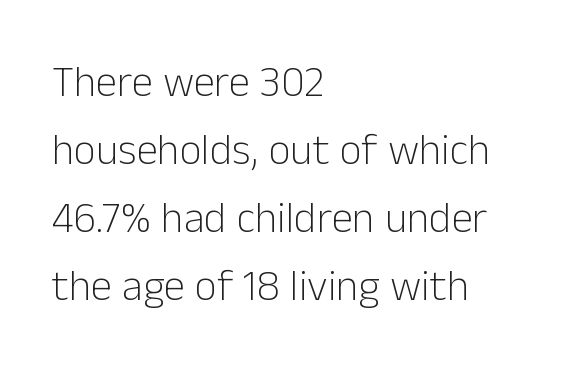
{"serif": "no", "italic": "no", "bold": "no", "weight": "light", "width": "normal", "stroke_contrast": "low", "x_height": "medium", "monospaced": "no", "underline": "no", "align": "left", "line_spacing": "normal", "line_spacing_ratio": 1.58, "letter_spacing": "normal", "letter_spacing_em": 0.0, "glyph_px": 43}
